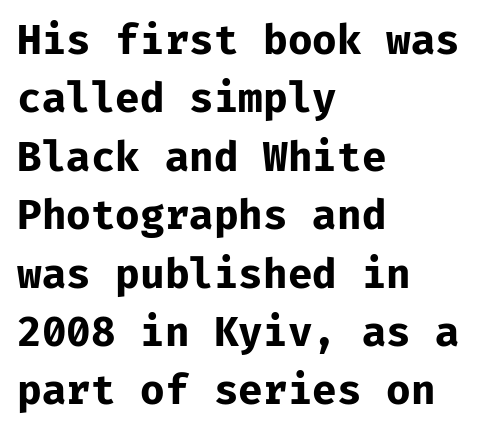
Notice how the stems are strictly vertical — no italics here. Each letter, wide or thin by design, is forced into the same width here. Stroke thickness is high; the sample reads as a true bold. This block has exactly the height ordinary leading produces. Is the block centered? No — it sits flush against the left margin. The space beneath each line is pristine and unruled.
